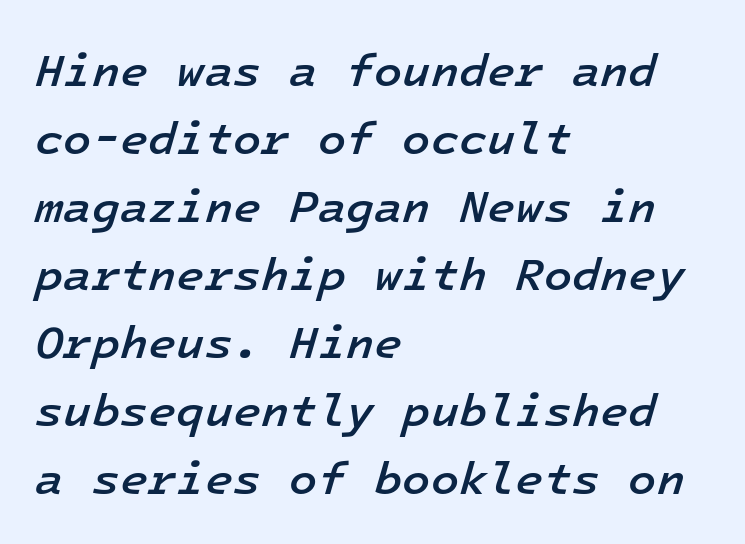
Characters follow at the spacing the type designer built in. Note the uniform advance width — an 'i' takes as much space as an 'm'. The gap between lines stays unmarked. The rendering uses a moderate line-height, typical for paragraphs. Every row of glyphs begins at an identical x-position on the left. Moderately thickened strokes mark this as semibold type.
